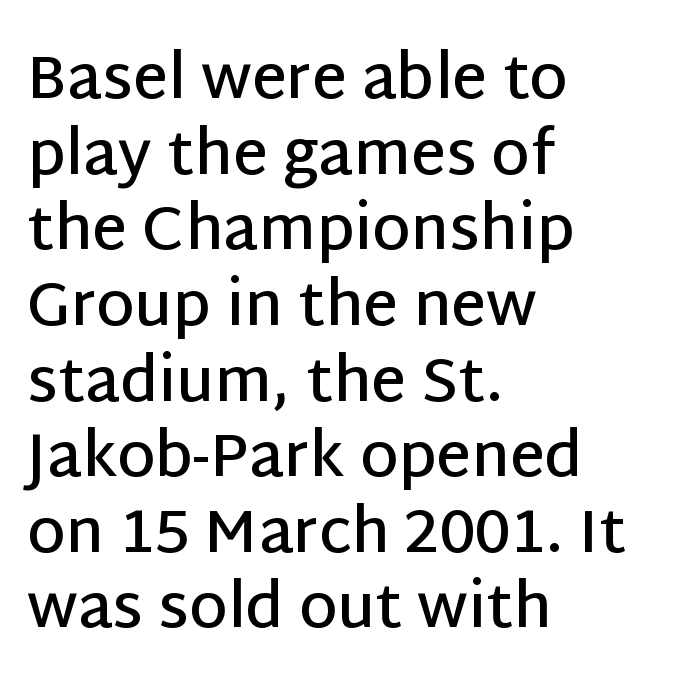
The typography opts for an upright posture over an oblique one. Serif or sans? Sans — the stroke terminals are bare. Spacing verdict: proportional, widths tailored to each character. Caption: multi-line text, flush left, ragged right.
